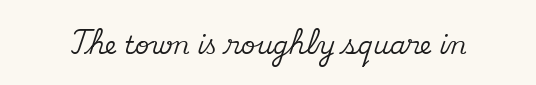
{"underline": "no", "letter_spacing": "normal", "letter_spacing_em": 0.0, "glyph_px": 25}
